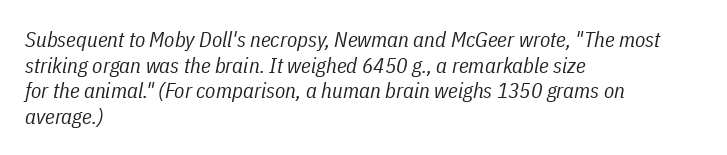
The image shows 21 px text type, italic (leaning right); set left-aligned, line spacing 1.22x, normal letter spacing, not underlined.
